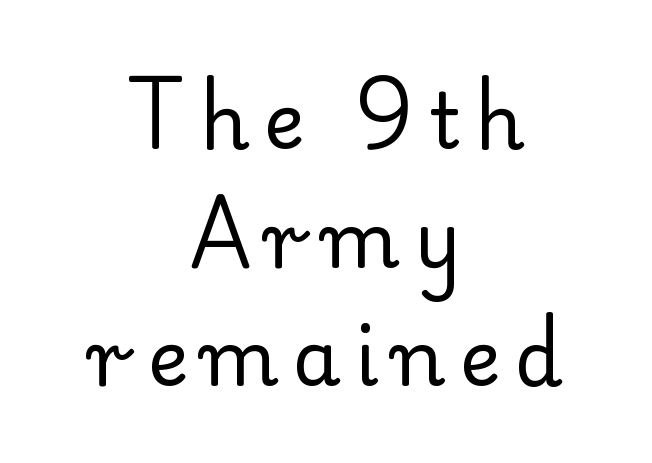
How would I describe the line gaps? Plain and ordinary. The passage is arranged like a title page — every line centered. Decoration check: the copy has no underline. The letters carry serifs — small finishing strokes at the ends of their stems. A roman cut, with each character standing at attention. Ink coverage per letter is moderate at most.
